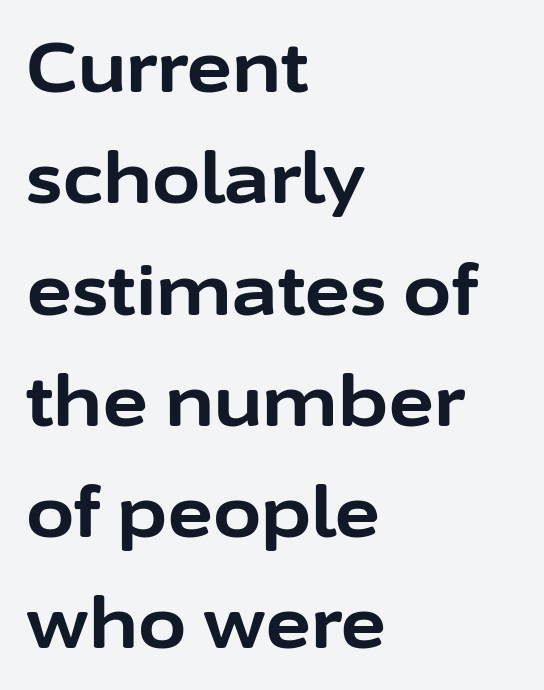
Q: Is the text bold? A: Yes.
Q: Is the text italic (slanted)? A: No, it is upright.
Q: Is the typeface a serif or a sans-serif typeface? A: Sans-serif.
Q: Is the text underlined? A: No.
Q: How is the paragraph aligned? A: Left-aligned.
Q: Is the spacing between letters normal or unusually wide? A: Normal.
Q: Is the spacing between lines tight, normal or loose? A: Normal.
Q: Width (condensed, normal, or wide)? A: Normal.
Q: Stroke contrast? A: Low.
Q: x-height? A: Medium.
Q: Monospaced? A: No.
